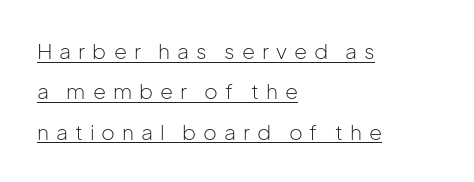
Q: Is the text bold? A: No.
Q: Is the text italic (slanted)? A: No, it is upright.
Q: Is the text underlined? A: Yes.
Q: How is the paragraph aligned? A: Left-aligned.
Q: Is the spacing between letters normal or unusually wide? A: Unusually wide.
Q: Is the spacing between lines tight, normal or loose? A: Loose.
